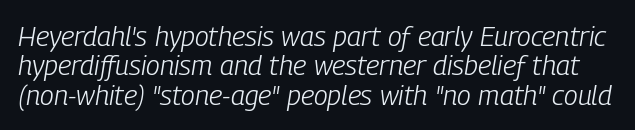
{"italic": "yes", "lean": "right", "slant_degrees": 9, "bold": "no", "weight": "light", "width": "condensed", "stroke_contrast": "low", "x_height": "medium", "monospaced": "no", "underline": "no", "line_spacing": "tight", "line_spacing_ratio": 1.05, "letter_spacing": "normal", "letter_spacing_em": 0.0, "glyph_px": 28}
